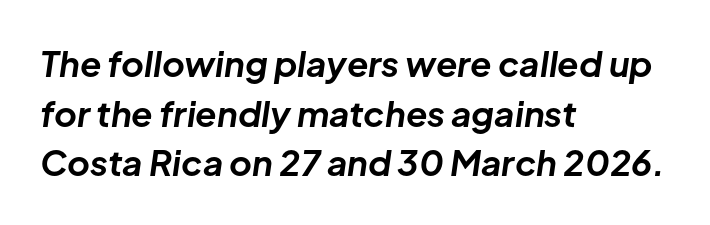
Q: Is the text bold? A: Yes.
Q: Is the text italic (slanted)? A: Yes, it leans right by about 8 degrees.
Q: Is the text underlined? A: No.
Q: How is the paragraph aligned? A: Left-aligned.
Q: Is the spacing between letters normal or unusually wide? A: Normal.
Q: Is the spacing between lines tight, normal or loose? A: Normal.
Q: Width (condensed, normal, or wide)? A: Normal.
Q: Stroke contrast? A: Low.
Q: x-height? A: Medium.
Q: Monospaced? A: No.
